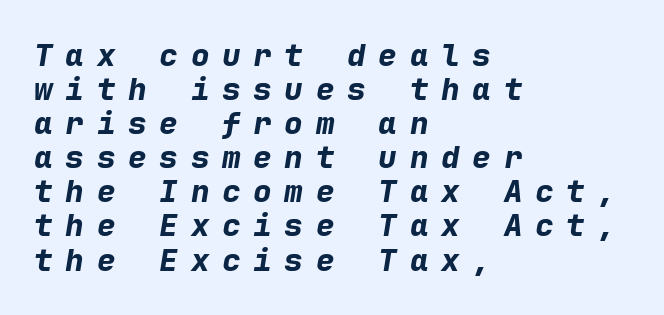
{"italic": "yes", "lean": "right", "slant_degrees": 9, "bold": "yes", "weight": "bold", "width": "normal", "stroke_contrast": "low", "x_height": "medium", "monospaced": "yes", "underline": "no", "align": "left", "line_spacing": "tight", "line_spacing_ratio": 1.1, "letter_spacing": "wide", "letter_spacing_em": 0.41, "glyph_px": 31}
